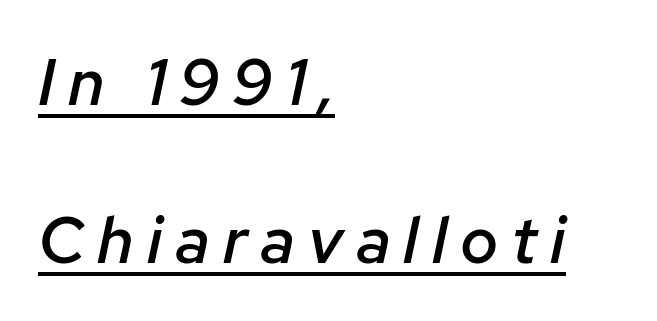
{"italic": "yes", "lean": "right", "slant_degrees": 12, "bold": "semi", "weight": "semibold", "width": "normal", "stroke_contrast": "low", "x_height": "medium", "monospaced": "no", "underline": "yes", "align": "left", "line_spacing": "loose", "line_spacing_ratio": 2.43, "letter_spacing": "wide", "letter_spacing_em": 0.2, "glyph_px": 65}
